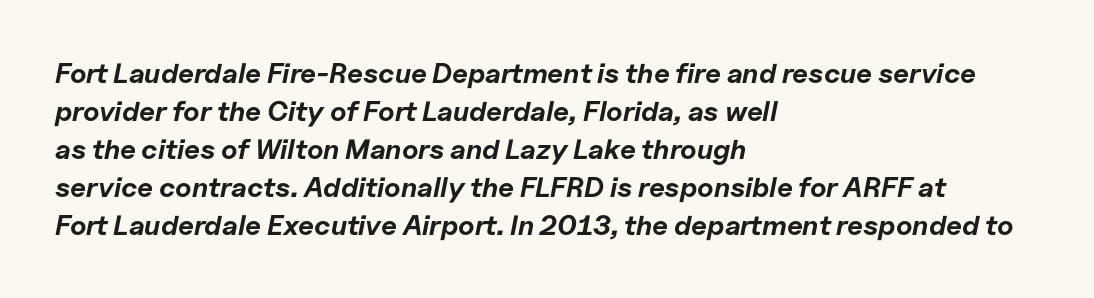
The image shows 28 px bold type, italic (leaning right); set left-aligned, normal line spacing (1.36x), normal letter spacing, not underlined; low stroke contrast and a medium x-height.
